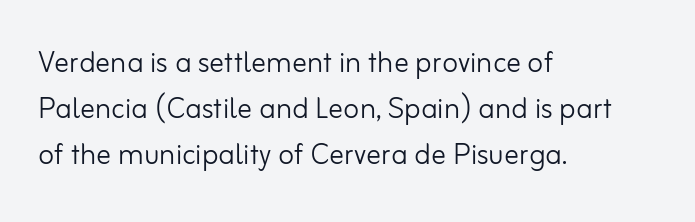
Heft: none added — not bold. Classification — sans serif. Rendered with straight, roman letterforms. The rendering uses a moderate line-height, typical for paragraphs. The glyphs are unaccompanied by any horizontal stroke below them.
